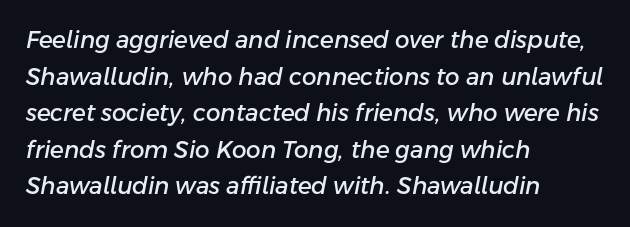
Check under the words: just untouched page. The axis of the letterforms is tilted away from vertical. Line beginnings align vertically; line endings do not. In terms of letterspacing, this is plain default setting. The leading is moderate, giving the passage an even texture.
